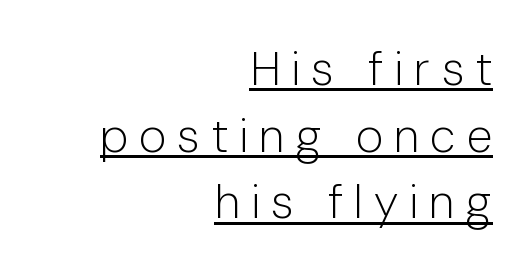
The image shows 47 px light sans-serif type, upright; set right-aligned, normal line spacing (1.42x), unusually wide letter spacing (+0.23 em), underlined; low stroke contrast and a medium x-height.
